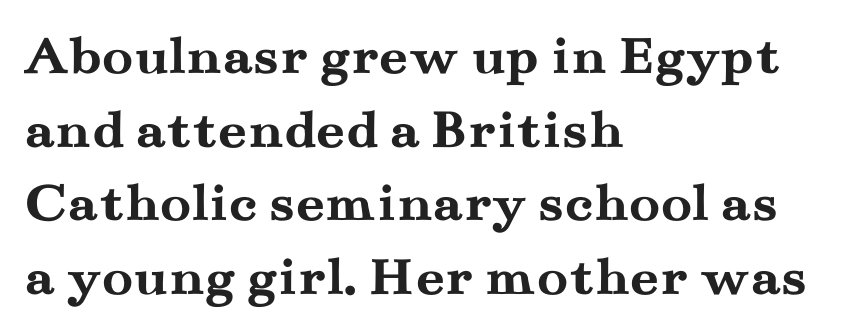
Q: Is the text bold? A: Yes.
Q: Is the text italic (slanted)? A: No, it is upright.
Q: Is the typeface a serif or a sans-serif typeface? A: Serif.
Q: Is the text underlined? A: No.
Q: How is the paragraph aligned? A: Left-aligned.
Q: Is the spacing between letters normal or unusually wide? A: Normal.
Q: Is the spacing between lines tight, normal or loose? A: Normal.
Q: Width (condensed, normal, or wide)? A: Wide.
Q: Stroke contrast? A: Medium.
Q: x-height? A: Small.
Q: Monospaced? A: No.
